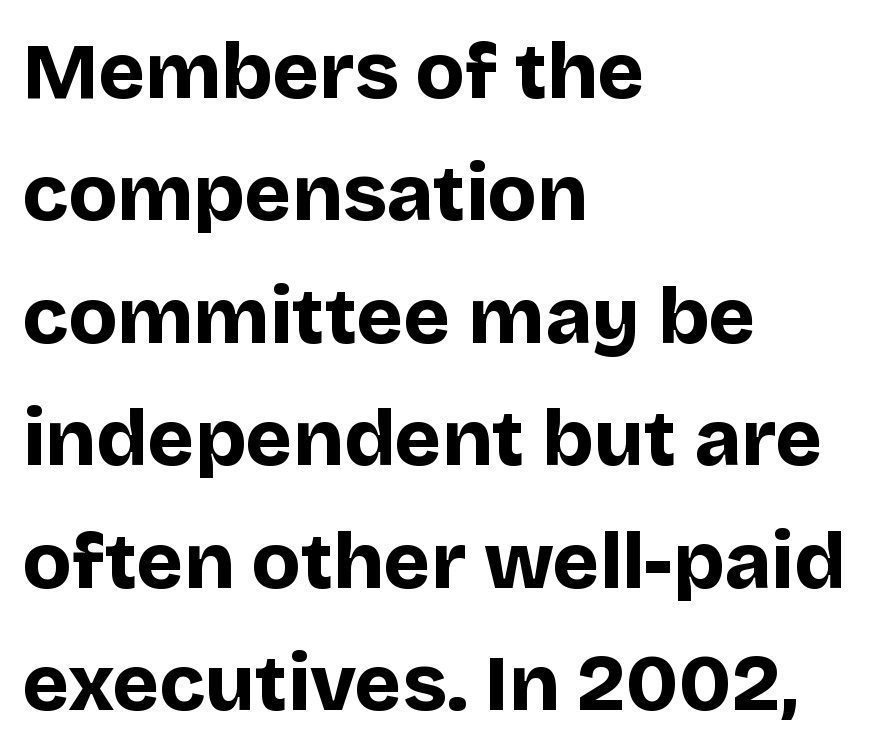
{"serif": "no", "italic": "no", "bold": "yes", "weight": "bold", "width": "normal", "stroke_contrast": "low", "x_height": "large", "monospaced": "no", "underline": "no", "align": "left", "line_spacing": "normal", "line_spacing_ratio": 1.53, "letter_spacing": "normal", "letter_spacing_em": 0.0, "glyph_px": 80}
